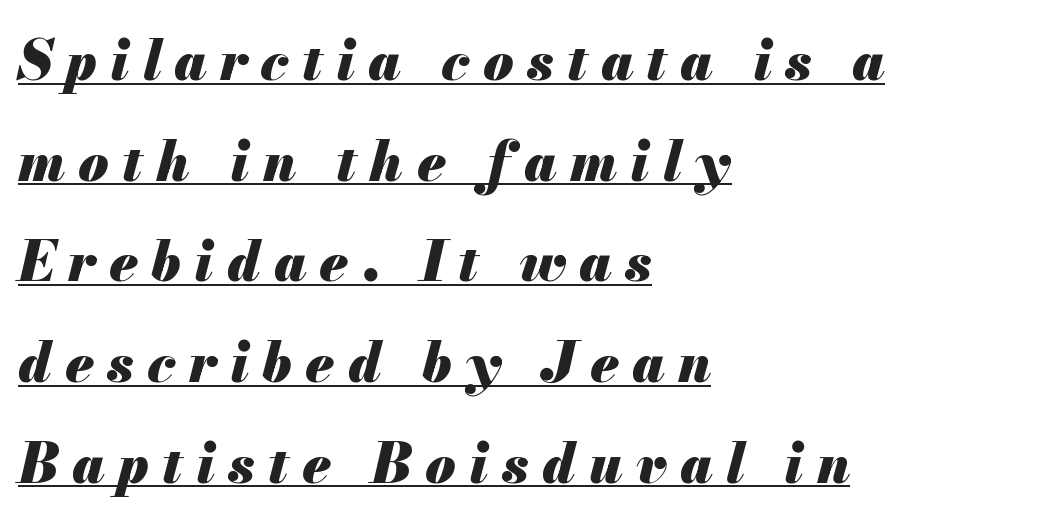
Q: Is the text bold? A: Yes.
Q: Is the text italic (slanted)? A: Yes, it leans right by about 13 degrees.
Q: Is the text underlined? A: Yes.
Q: How is the paragraph aligned? A: Left-aligned.
Q: Is the spacing between letters normal or unusually wide? A: Unusually wide.
Q: Width (condensed, normal, or wide)? A: Normal.
Q: Stroke contrast? A: Medium.
Q: x-height? A: Small.
Q: Monospaced? A: No.
